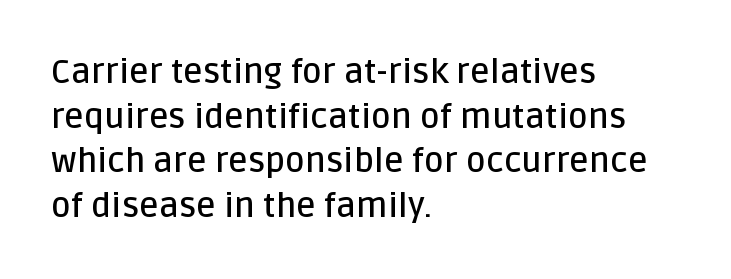
Q: Is the text bold? A: Semi-bold.
Q: Is the text italic (slanted)? A: No, it is upright.
Q: Is the typeface a serif or a sans-serif typeface? A: Sans-serif.
Q: Is the text underlined? A: No.
Q: How is the paragraph aligned? A: Left-aligned.
Q: Is the spacing between letters normal or unusually wide? A: Normal.
Q: Is the spacing between lines tight, normal or loose? A: Normal.
Q: Width (condensed, normal, or wide)? A: Normal.
Q: Stroke contrast? A: Low.
Q: x-height? A: Large.
Q: Monospaced? A: No.
